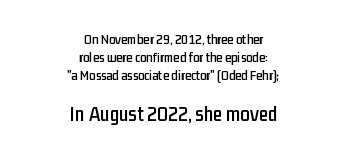
{"italic": "no", "underline": "no", "align": "center", "line_spacing": "normal", "line_spacing_ratio": 1.3, "letter_spacing": "normal", "letter_spacing_em": 0.0, "larger_block": "second", "size_ratio": 1.5, "glyph_px": 21}
